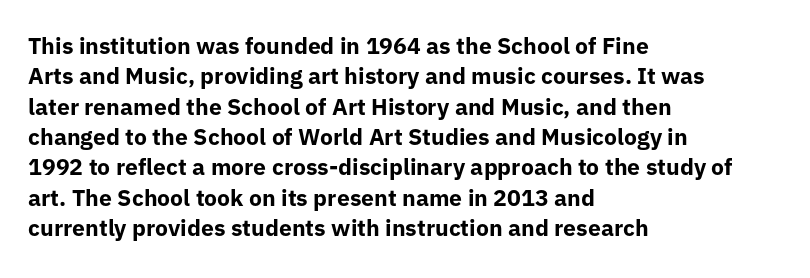
{"italic": "no", "bold": "yes", "underline": "no", "align": "left", "line_spacing": "normal", "line_spacing_ratio": 1.32, "letter_spacing": "normal", "letter_spacing_em": 0.0, "glyph_px": 23}
